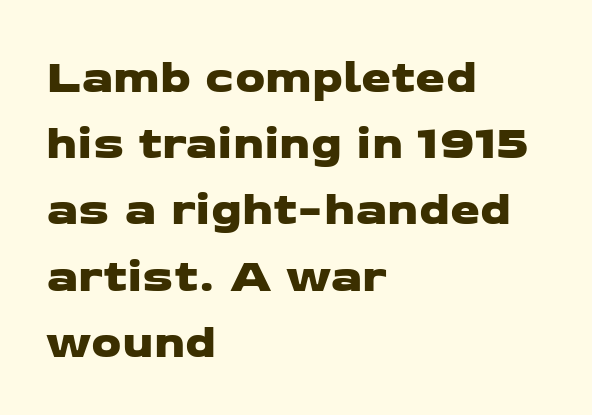
The image shows 48 px wide sans-serif type; set left-aligned, normal line spacing (1.38x), normal letter spacing, not underlined; low stroke contrast and a medium x-height.
